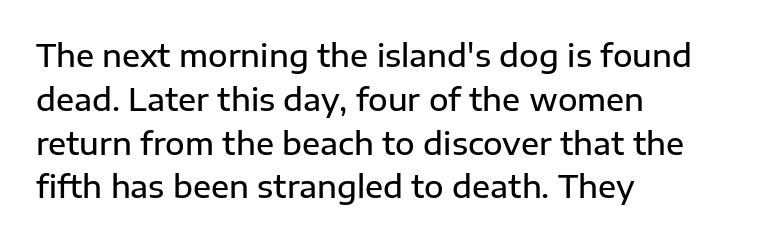
The image shows 30 px semibold sans-serif type, upright; set left-aligned, normal line spacing (1.46x), normal letter spacing, not underlined; low stroke contrast and a medium x-height.
